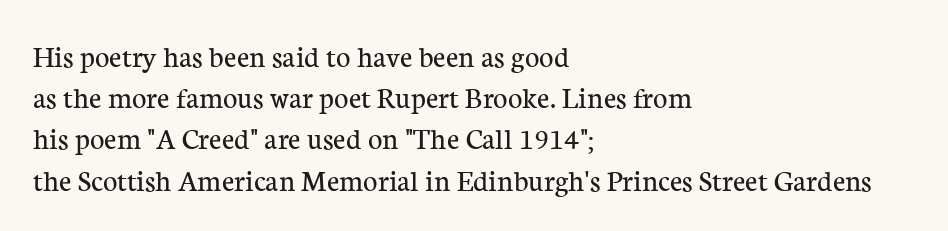
{"serif": "yes", "italic": "no", "bold": "no", "weight": "regular", "width": "normal", "stroke_contrast": "low", "x_height": "medium", "monospaced": "no", "underline": "no", "align": "left", "line_spacing": "normal", "line_spacing_ratio": 1.33, "letter_spacing": "normal", "letter_spacing_em": 0.0, "glyph_px": 31}
